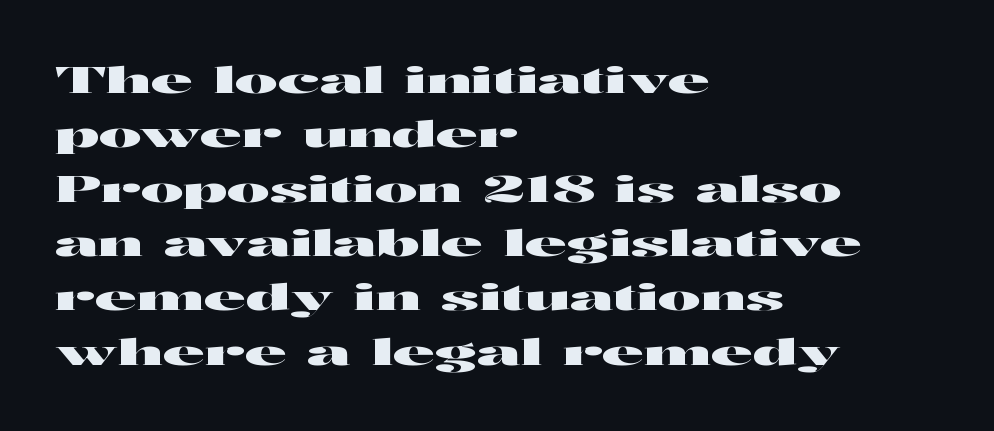
The image shows 36 px wide sans-serif type, upright; set left-aligned, normal line spacing (1.51x), normal letter spacing, not underlined; high stroke contrast and a medium x-height.
